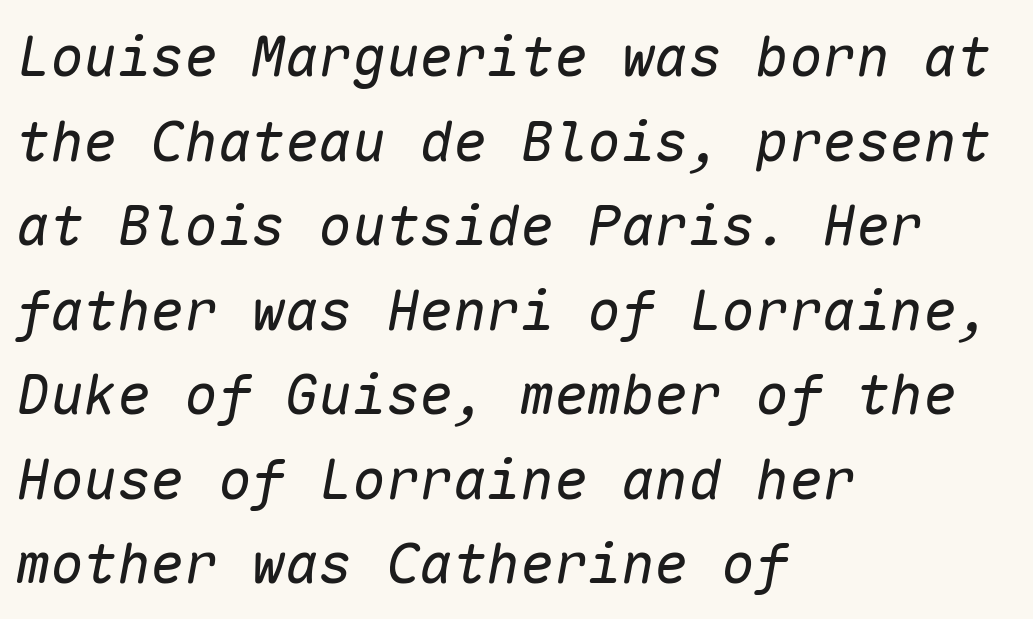
How are the letters spaced? Ordinarily, with no added tracking. A normal amount of white space separates one row of letters from the next. Fixed-width glyphs throughout — classic coding-font behaviour. Letters have the restrained weight of plain body copy at most. This rendering features lettering with no underline. A student would call this left alignment; a typographer would say flush left, rag right.
